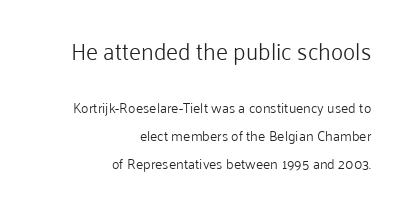
Words appear dense and cohesive because spacing is normal. A typesetter would call this leading open, well beyond the default. Scale decreases going downward across the two blocks. Unmarked baselines from the first word to the last.
